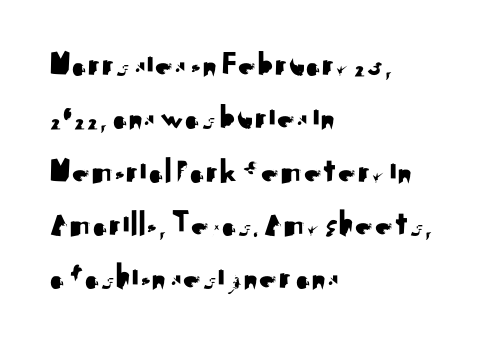
Which margin do the lines hug? The left one — the right edge is uneven. The rendering shows plain stroke endings on the letterforms — a sans-serif design. You could call the tracking neutral — neither tight nor loose. The lines sit at an ordinary, default distance from one another. In terms of posture, this sample is upright.
